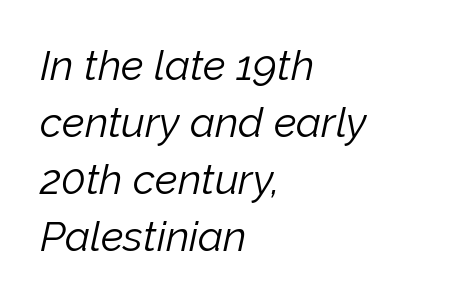
Q: Is the text bold? A: No.
Q: Is the text italic (slanted)? A: Yes, it leans right by about 12 degrees.
Q: Is the text underlined? A: No.
Q: How is the paragraph aligned? A: Left-aligned.
Q: Is the spacing between letters normal or unusually wide? A: Normal.
Q: Is the spacing between lines tight, normal or loose? A: Normal.
Q: Width (condensed, normal, or wide)? A: Normal.
Q: Stroke contrast? A: Low.
Q: x-height? A: Medium.
Q: Monospaced? A: No.
